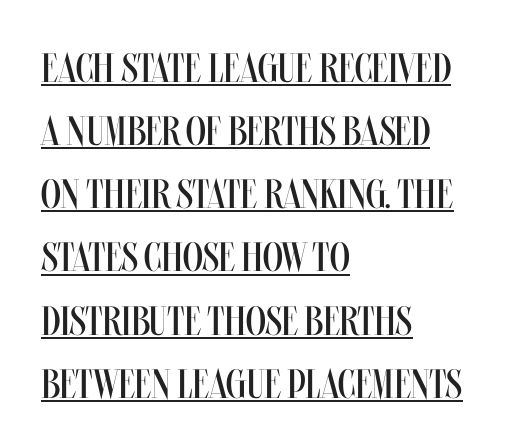
Q: Is the text bold? A: No.
Q: Is the text italic (slanted)? A: No, it is upright.
Q: Is the text underlined? A: Yes.
Q: How is the paragraph aligned? A: Left-aligned.
Q: Is the spacing between letters normal or unusually wide? A: Normal.
Q: Is the spacing between lines tight, normal or loose? A: Normal.
Q: Width (condensed, normal, or wide)? A: Condensed.
Q: Stroke contrast? A: Medium.
Q: x-height? A: Large.
Q: Monospaced? A: No.
